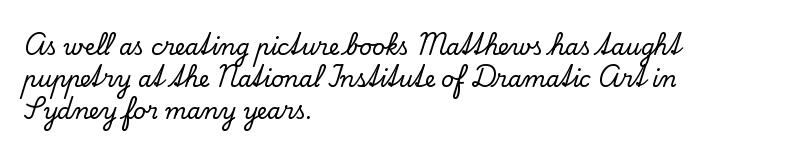
Left-aligned paragraph, ragged on the right. Successive baselines arrive at the customary interval. Descenders are the only things crossing below the line. Is the letter spacing exaggerated? No — it looks like the ordinary default.
